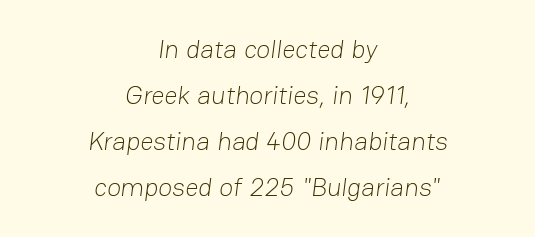
Q: Is the text bold? A: No.
Q: Is the text underlined? A: No.
Q: How is the paragraph aligned? A: Centered.
Q: Is the spacing between letters normal or unusually wide? A: Normal.
